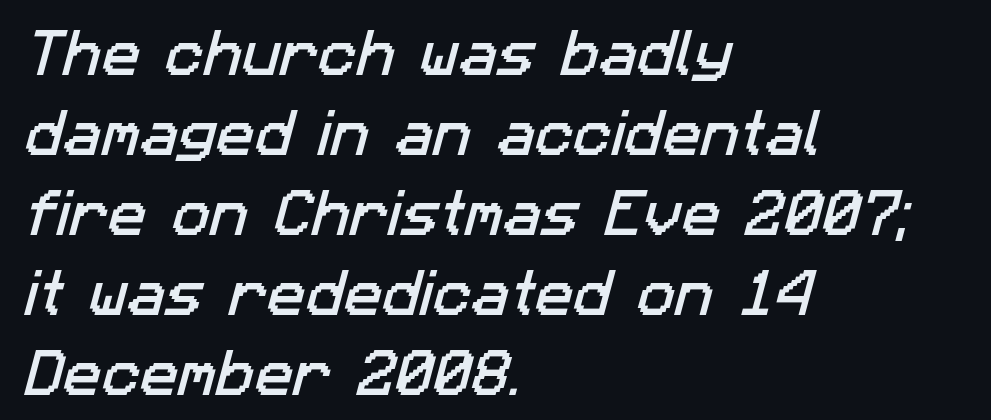
The image shows 51 px sans-serif type; set left-aligned, normal line spacing (1.57x), normal letter spacing, not underlined; low stroke contrast and a medium x-height.
